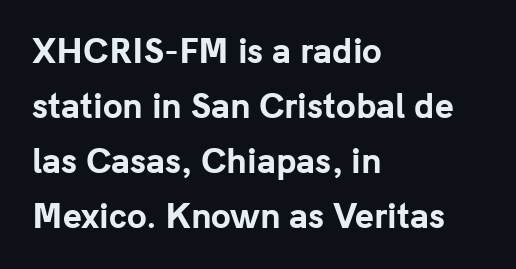
Q: Is the text bold? A: Yes.
Q: Is the text italic (slanted)? A: No, it is upright.
Q: Is the typeface a serif or a sans-serif typeface? A: Sans-serif.
Q: Is the text underlined? A: No.
Q: How is the paragraph aligned? A: Left-aligned.
Q: Is the spacing between letters normal or unusually wide? A: Normal.
Q: Width (condensed, normal, or wide)? A: Normal.
Q: Stroke contrast? A: Low.
Q: x-height? A: Medium.
Q: Monospaced? A: No.
